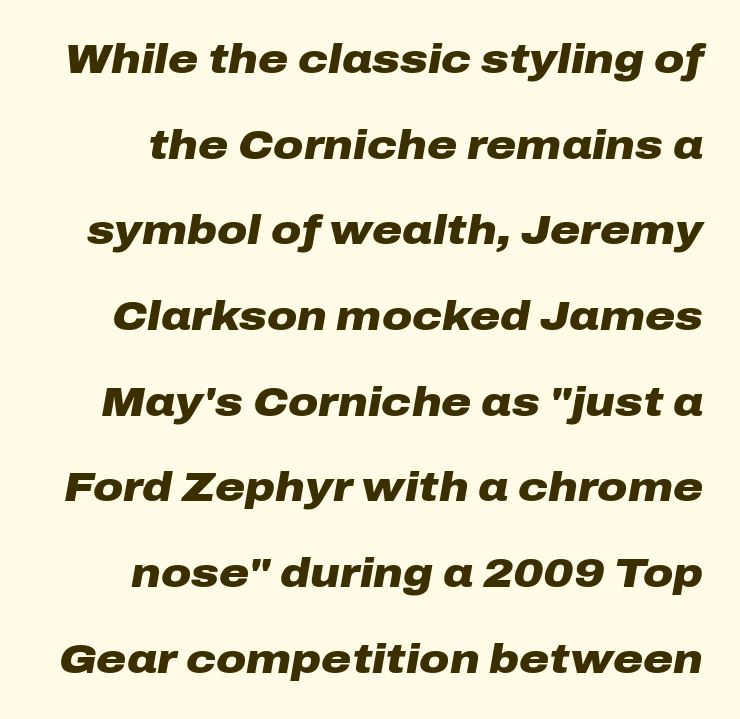
Q: Is the text bold? A: Yes.
Q: Is the text italic (slanted)? A: Yes, it leans right by about 10 degrees.
Q: Is the text underlined? A: No.
Q: Is the spacing between letters normal or unusually wide? A: Normal.
Q: Is the spacing between lines tight, normal or loose? A: Loose.
Q: Width (condensed, normal, or wide)? A: Wide.
Q: Stroke contrast? A: Low.
Q: x-height? A: Medium.
Q: Monospaced? A: No.
